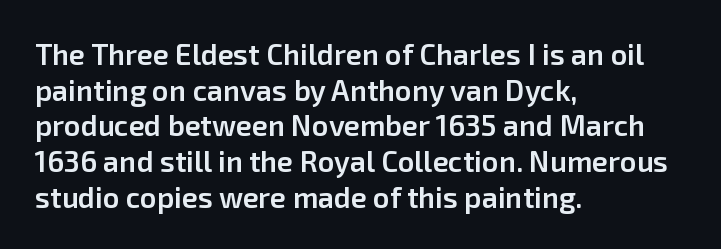
The image shows 29 px semibold sans-serif type, upright; set left-aligned, line spacing 1.23x, normal letter spacing, not underlined; low stroke contrast and a medium x-height.
